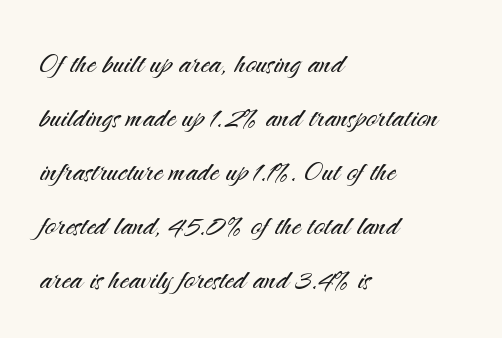
{"serif": "no", "bold": "no", "weight": "light", "width": "normal", "stroke_contrast": "medium", "x_height": "small", "monospaced": "no", "underline": "no", "align": "left", "line_spacing": "normal", "line_spacing_ratio": 1.5, "letter_spacing": "normal", "letter_spacing_em": 0.0, "glyph_px": 36}
